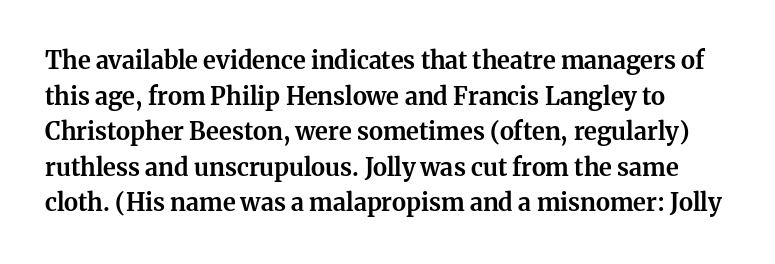
The image shows 24 px bold type, upright; set normal line spacing (1.48x), normal letter spacing, not underlined.
